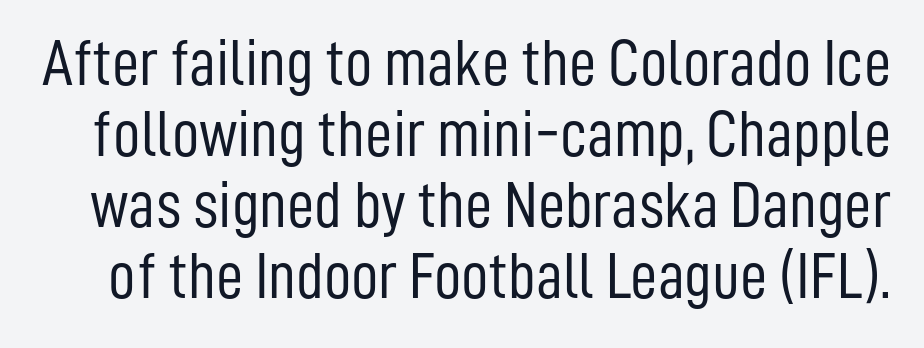
{"serif": "no", "italic": "no", "bold": "no", "weight": "light", "width": "condensed", "stroke_contrast": "low", "x_height": "medium", "monospaced": "no", "underline": "no", "line_spacing": "tight", "line_spacing_ratio": 1.06, "letter_spacing": "normal", "letter_spacing_em": 0.0, "glyph_px": 67}
